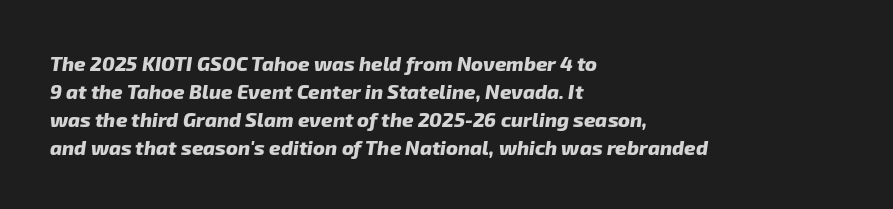
{"bold": "yes", "underline": "no", "align": "left", "line_spacing": "normal", "line_spacing_ratio": 1.4, "letter_spacing": "normal", "letter_spacing_em": 0.0, "glyph_px": 20}
